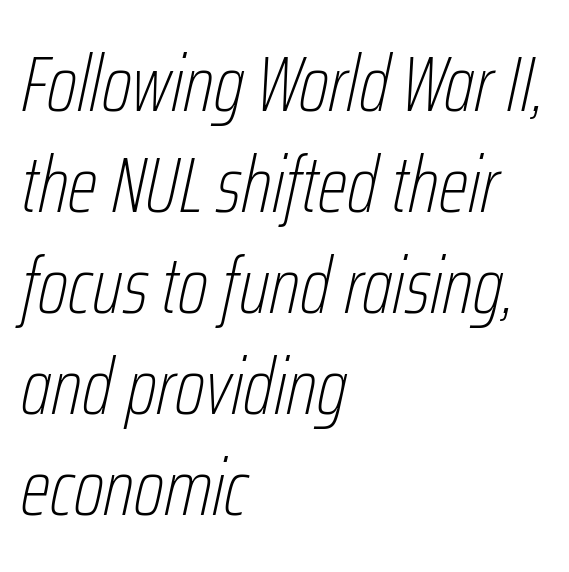
{"italic": "yes", "lean": "right", "slant_degrees": 12, "bold": "no", "weight": "thin", "width": "condensed", "stroke_contrast": "low", "x_height": "medium", "monospaced": "no", "underline": "no", "align": "left", "line_spacing": "normal", "line_spacing_ratio": 1.28, "letter_spacing": "normal", "letter_spacing_em": 0.0, "glyph_px": 79}
